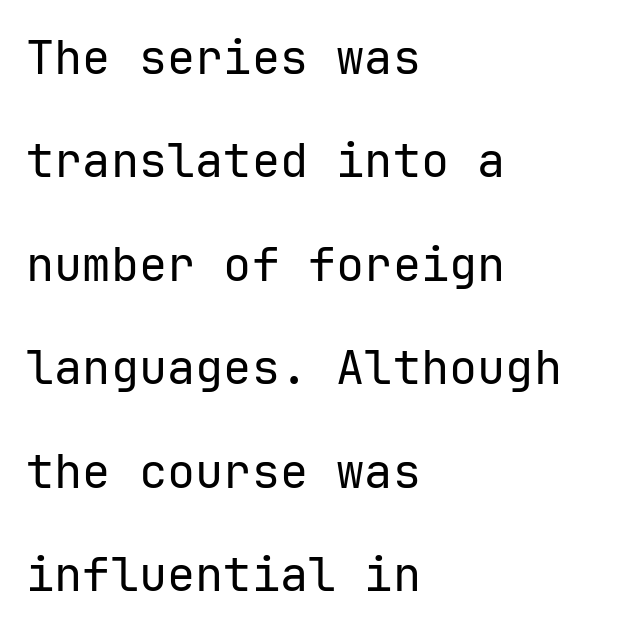
The image shows 47 px regular-weight sans-serif type, upright, monospaced; set left-aligned, loose line spacing (2.2x), normal letter spacing, not underlined; low stroke contrast and a medium x-height.
